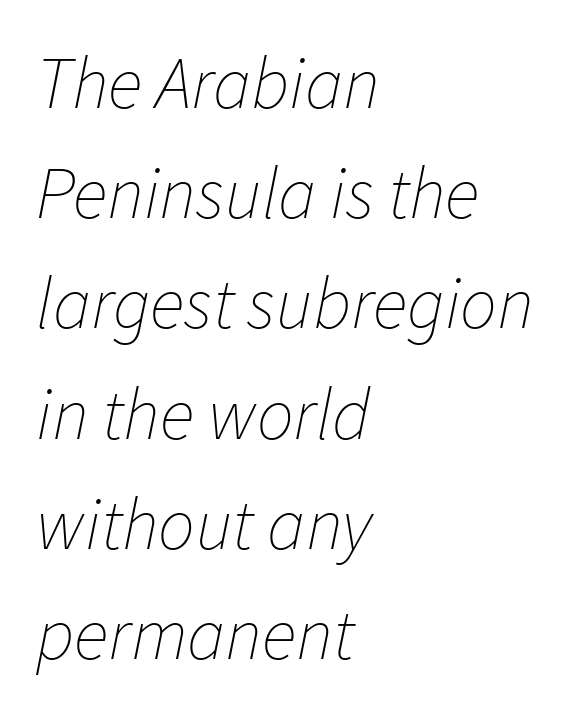
Proportional: the letters do not fall into vertical columns. You can tell it's italic because the verticals aren't actually vertical. Notice how descenders clear the ascenders below comfortably — that's standard leading. Type without underlining. Stems here are at most as thick as an everyday book face.
